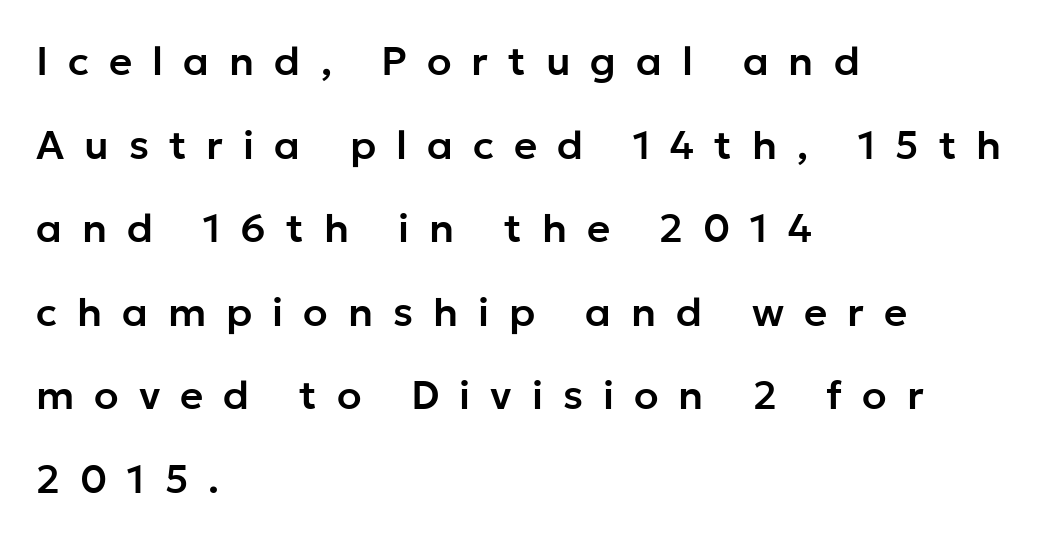
{"serif": "no", "italic": "no", "width": "normal", "stroke_contrast": "low", "x_height": "medium", "monospaced": "no", "underline": "no", "align": "left", "line_spacing": "loose", "line_spacing_ratio": 2.09, "letter_spacing": "wide", "letter_spacing_em": 0.5, "glyph_px": 40}
